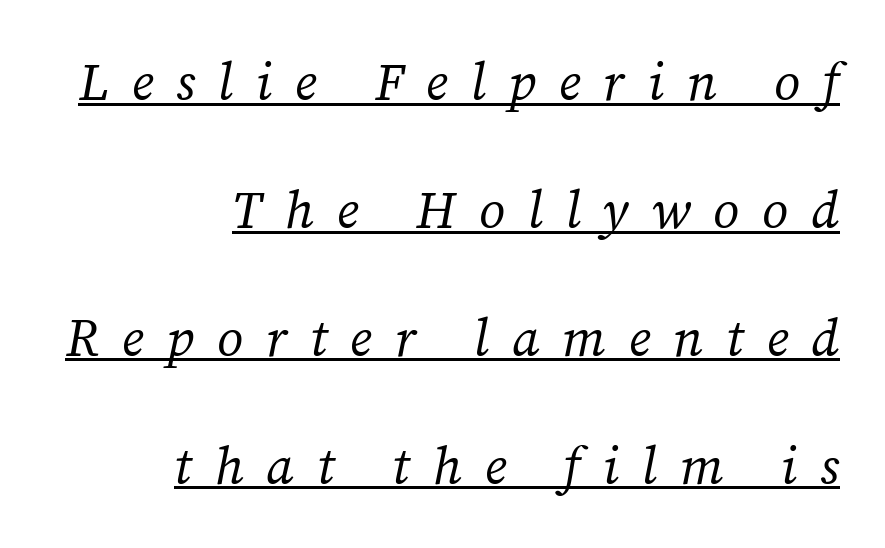
Q: Is the text bold? A: No.
Q: Is the text italic (slanted)? A: Yes, it leans right by about 12 degrees.
Q: Is the typeface a serif or a sans-serif typeface? A: Serif.
Q: Is the text underlined? A: Yes.
Q: How is the paragraph aligned? A: Right-aligned.
Q: Is the spacing between letters normal or unusually wide? A: Unusually wide.
Q: Is the spacing between lines tight, normal or loose? A: Loose.
Q: Width (condensed, normal, or wide)? A: Normal.
Q: Stroke contrast? A: Medium.
Q: x-height? A: Medium.
Q: Monospaced? A: No.
